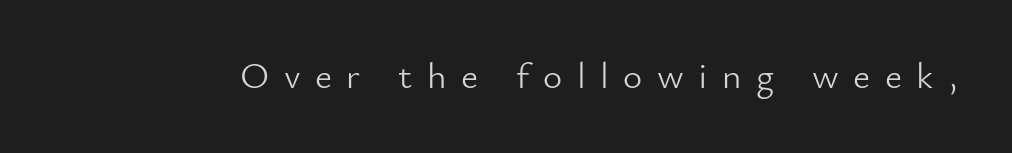
The font's upright variant was chosen for this text. The characters are drawn with everyday or finer stroke widths. No feet cap the strokes, marking this as sans-serif type. The letters advance in unequal steps, a hallmark of proportional type.
